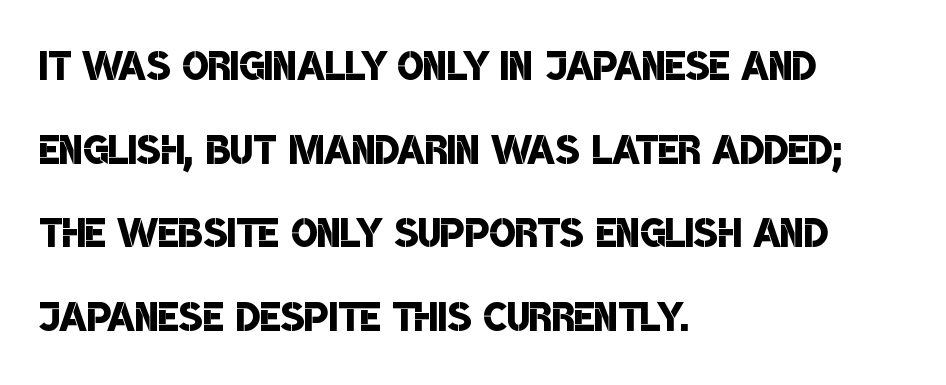
The letters advance in unequal steps, a hallmark of proportional type. Glance below the letters and you will spot only blank space. Leading: standard. Short note: letters normally spaced. In CSS terms this would be text-align: left. No feet cap the strokes, marking this as sans-serif type.
